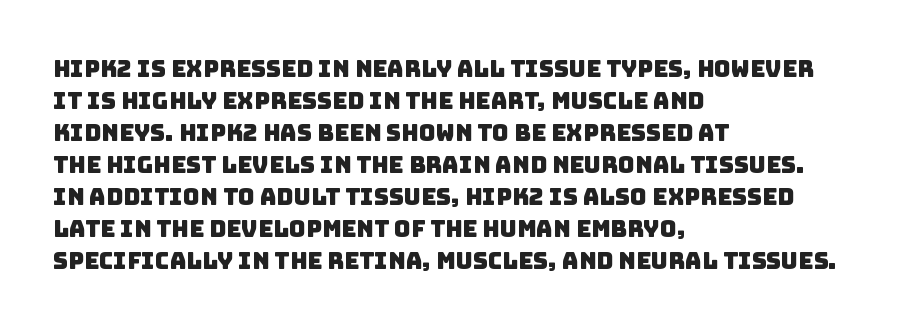
Q: Is the text underlined? A: No.
Q: How is the paragraph aligned? A: Left-aligned.
Q: Is the spacing between letters normal or unusually wide? A: Normal.
Q: Is the spacing between lines tight, normal or loose? A: Normal.
